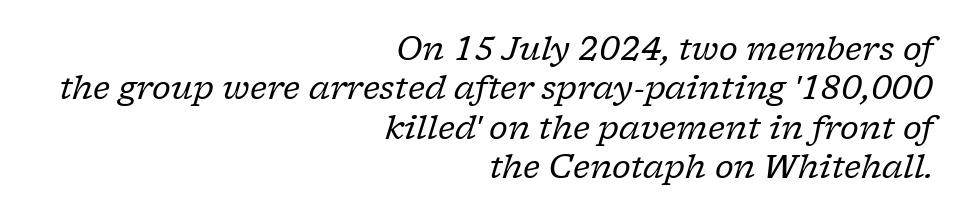
The passage shown has conventional tracking throughout. The face looks like a standard text weight, possibly lighter. Are there feet on the stems? There are — it's a serif. Only glyphs here, with clear space below each row.
